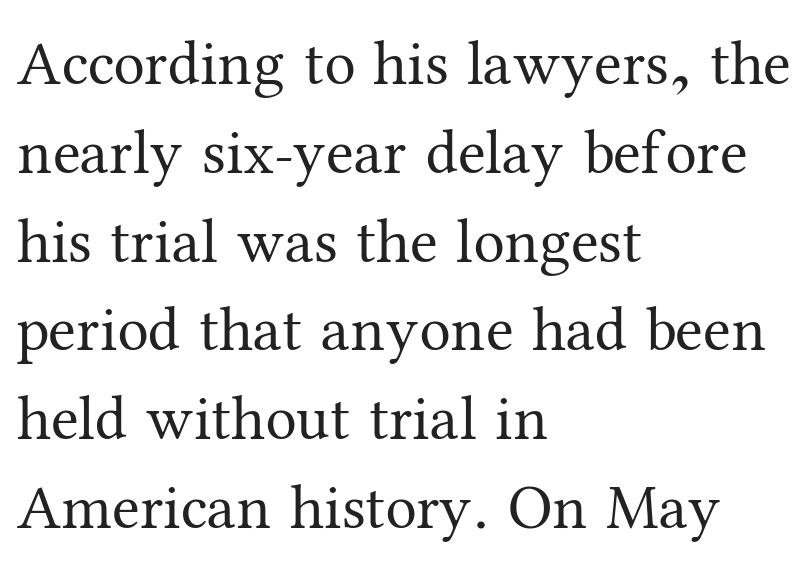
The image shows 63 px regular-weight serif type, upright; set left-aligned, normal line spacing (1.41x), normal letter spacing, not underlined; medium stroke contrast and a medium x-height.
